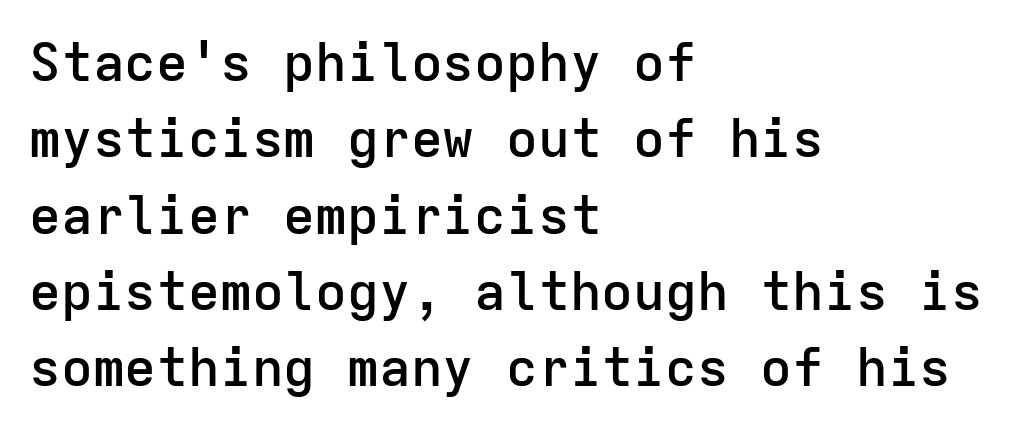
Q: Is the text bold? A: Semi-bold.
Q: Is the text italic (slanted)? A: No, it is upright.
Q: Is the typeface a serif or a sans-serif typeface? A: Sans-serif.
Q: Is the text underlined? A: No.
Q: How is the paragraph aligned? A: Left-aligned.
Q: Is the spacing between letters normal or unusually wide? A: Normal.
Q: Is the spacing between lines tight, normal or loose? A: Normal.
Q: Width (condensed, normal, or wide)? A: Normal.
Q: Stroke contrast? A: Low.
Q: x-height? A: Medium.
Q: Monospaced? A: Yes.
